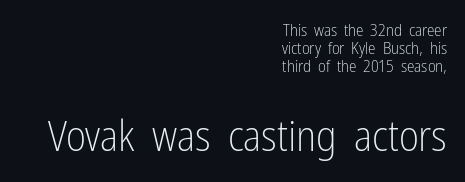
{"serif": "no", "italic": "no", "bold": "no", "weight": "light", "width": "condensed", "stroke_contrast": "low", "x_height": "medium", "monospaced": "no", "underline": "no", "align": "right", "line_spacing": "tight", "line_spacing_ratio": 1.07, "letter_spacing": "normal", "letter_spacing_em": 0.0, "larger_block": "second", "size_ratio": 2.53, "glyph_px": 43}
